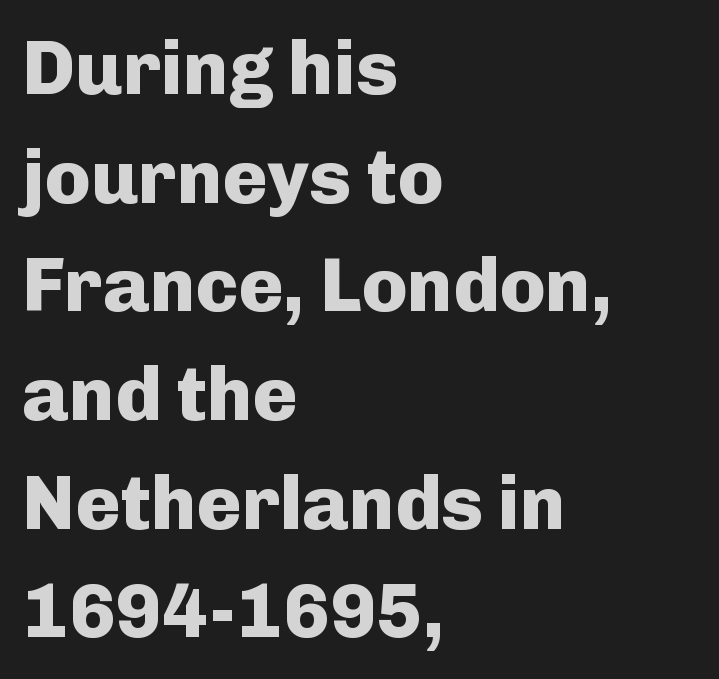
The space beneath each line is pristine and unruled. Short note: letters normally spaced. The face used here has the dense, thick strokes of a bold. What kind of face is this? One without serifs — a sans. Compared with typical paragraphs, the rows here are spaced about the same. Proportional: the letters do not fall into vertical columns.
